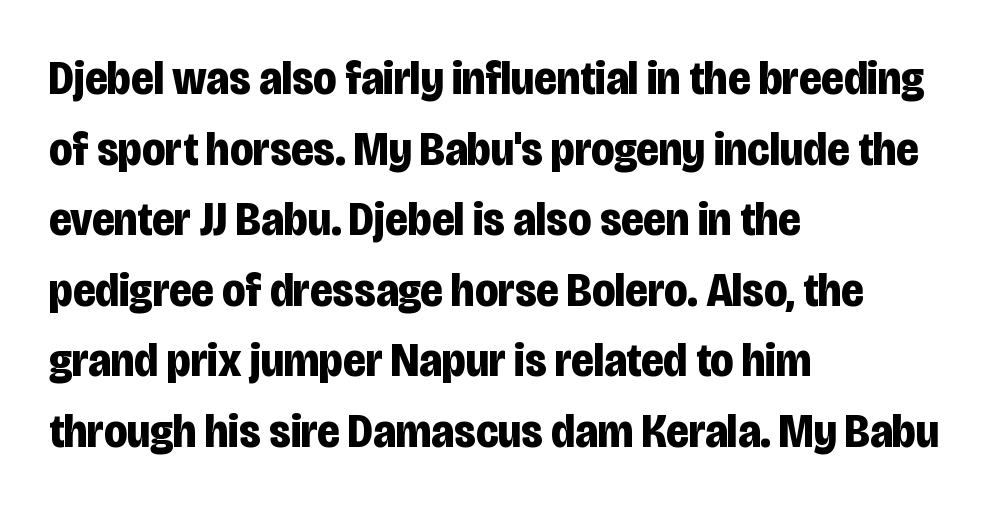
The image shows 48 px bold, condensed sans-serif type, upright; set left-aligned, normal line spacing (1.47x), normal letter spacing, not underlined; low stroke contrast and a large x-height.
